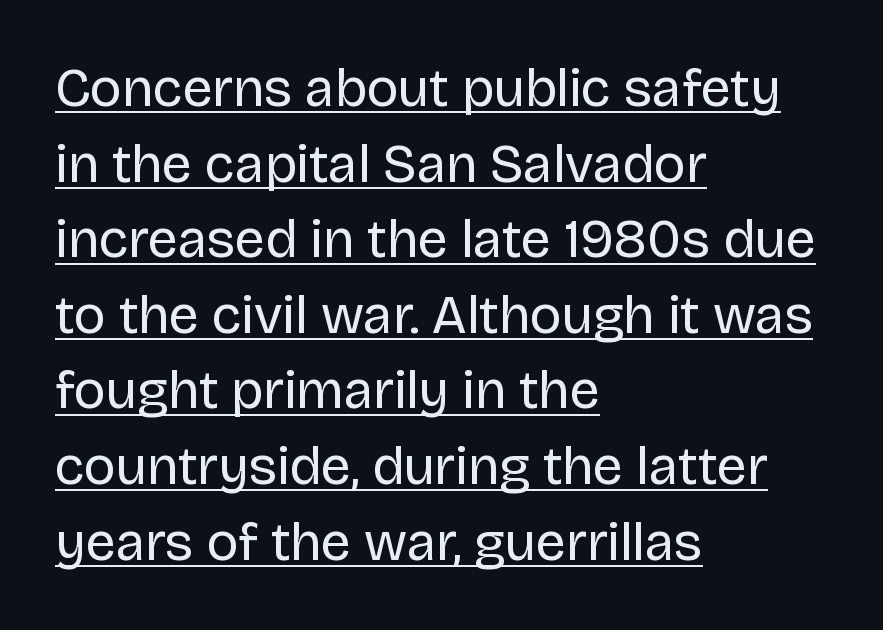
{"serif": "no", "italic": "no", "bold": "no", "weight": "regular", "width": "normal", "stroke_contrast": "low", "x_height": "large", "monospaced": "no", "underline": "yes", "align": "left", "line_spacing": "normal", "line_spacing_ratio": 1.4, "letter_spacing": "normal", "letter_spacing_em": 0.0, "glyph_px": 54}
